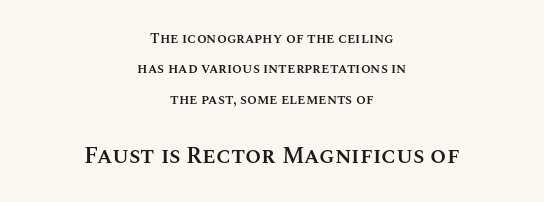
There is no visible air inserted between adjacent glyphs. The passage shown is semibold, sitting just below true bold. Vertically, the passage feels expansive, rows floating well apart. The string is rendered with underlining switched off.
